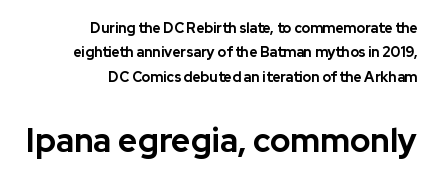
The image shows 33 px bold sans-serif type, upright; set right-aligned, line spacing 1.75x, normal letter spacing, not underlined; the second (bottom) block is 2.36x larger; low stroke contrast and a medium x-height.
